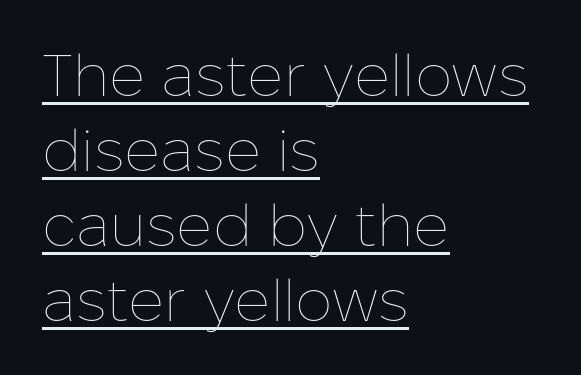
Caption: face not bold, strokes unweighted. If you measured baseline to baseline, you'd find a middling distance. Spacing verdict: proportional, widths tailored to each character. The string is rendered with underlining switched on. Which margin do the lines hug? The left one — the right edge is uneven.
